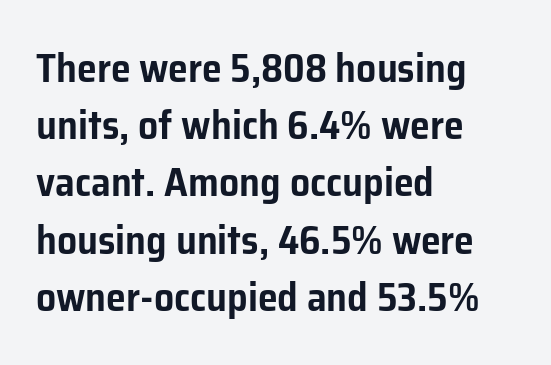
Q: Is the text italic (slanted)? A: No, it is upright.
Q: Is the typeface a serif or a sans-serif typeface? A: Sans-serif.
Q: Is the text underlined? A: No.
Q: How is the paragraph aligned? A: Left-aligned.
Q: Is the spacing between letters normal or unusually wide? A: Normal.
Q: Is the spacing between lines tight, normal or loose? A: Normal.
Q: Width (condensed, normal, or wide)? A: Normal.
Q: Stroke contrast? A: Low.
Q: x-height? A: Medium.
Q: Monospaced? A: No.
